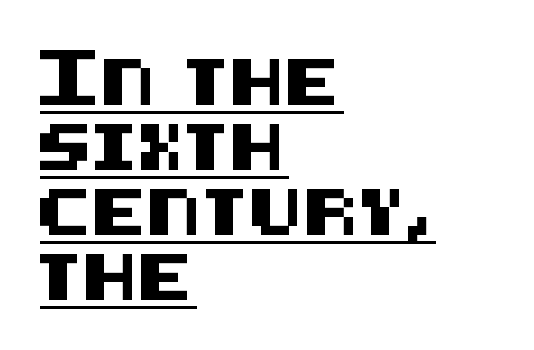
Q: Is the text italic (slanted)? A: No, it is upright.
Q: Is the typeface a serif or a sans-serif typeface? A: Sans-serif.
Q: Is the text underlined? A: Yes.
Q: How is the paragraph aligned? A: Left-aligned.
Q: Is the spacing between letters normal or unusually wide? A: Normal.
Q: Is the spacing between lines tight, normal or loose? A: Normal.
Q: Width (condensed, normal, or wide)? A: Normal.
Q: Stroke contrast? A: Medium.
Q: x-height? A: Large.
